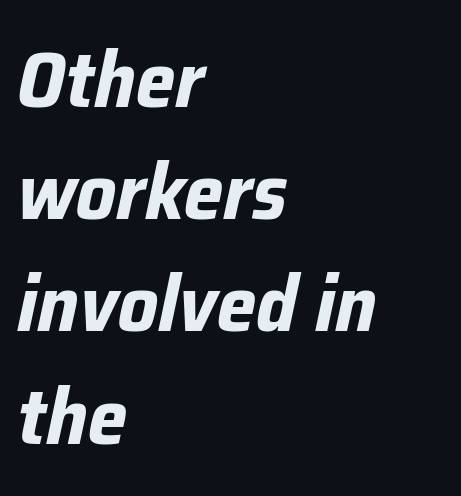
Q: Is the text bold? A: Yes.
Q: Is the text italic (slanted)? A: Yes, it leans right by about 12 degrees.
Q: Is the text underlined? A: No.
Q: How is the paragraph aligned? A: Left-aligned.
Q: Is the spacing between letters normal or unusually wide? A: Normal.
Q: Is the spacing between lines tight, normal or loose? A: Normal.
Q: Width (condensed, normal, or wide)? A: Normal.
Q: Stroke contrast? A: Low.
Q: x-height? A: Medium.
Q: Monospaced? A: No.
